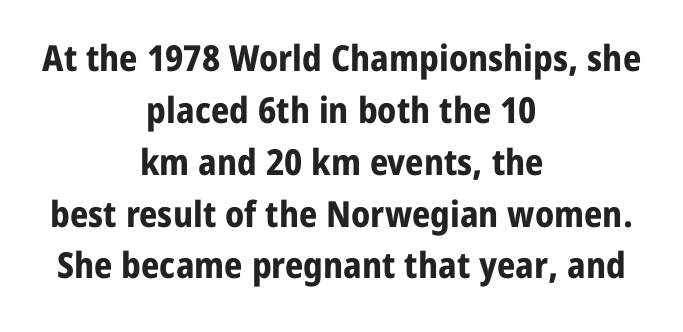
The image shows 36 px bold sans-serif type, upright; set centered, normal line spacing (1.44x), normal letter spacing, not underlined; low stroke contrast and a medium x-height.
